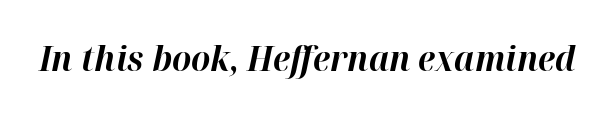
{"italic": "yes", "lean": "right", "slant_degrees": 12, "bold": "yes", "weight": "bold", "width": "normal", "stroke_contrast": "high", "x_height": "medium", "monospaced": "no", "underline": "no", "letter_spacing": "normal", "letter_spacing_em": 0.0, "glyph_px": 34}
